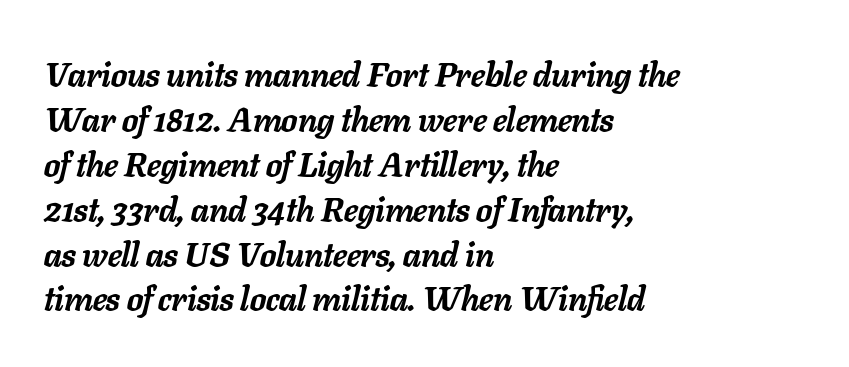
The image shows 34 px semibold type, italic (leaning right); set left-aligned, normal line spacing (1.32x), normal letter spacing, not underlined; low stroke contrast and a medium x-height.
